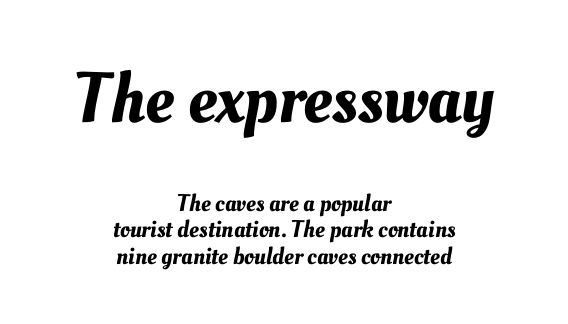
Q: Is the text underlined? A: No.
Q: How is the paragraph aligned? A: Centered.
Q: Is the spacing between letters normal or unusually wide? A: Normal.
Q: Is the spacing between lines tight, normal or loose? A: Tight.
Q: Which block of text is set in a larger size, the first (top) or the second (bottom)? A: The first (top) one.
Q: Width (condensed, normal, or wide)? A: Normal.
Q: Stroke contrast? A: Medium.
Q: x-height? A: Small.
Q: Monospaced? A: No.
